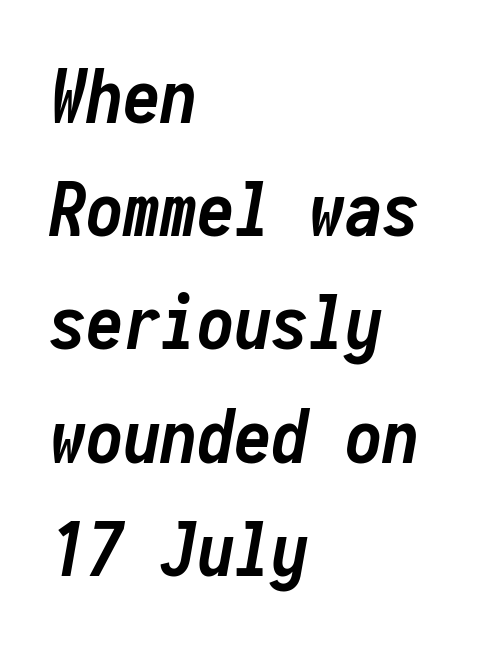
{"italic": "yes", "lean": "right", "slant_degrees": 10, "bold": "yes", "weight": "semibold", "width": "condensed", "stroke_contrast": "low", "x_height": "medium", "monospaced": "yes", "underline": "no", "align": "left", "line_spacing": "normal", "line_spacing_ratio": 1.53, "letter_spacing": "normal", "letter_spacing_em": 0.0, "glyph_px": 74}
